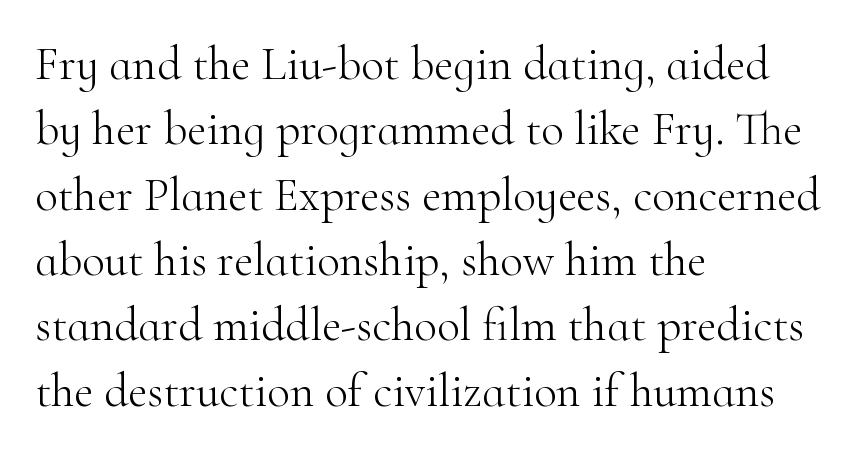
The image shows 47 px light serif type, upright; set left-aligned, normal line spacing (1.39x), normal letter spacing, not underlined; high stroke contrast and a small x-height.
